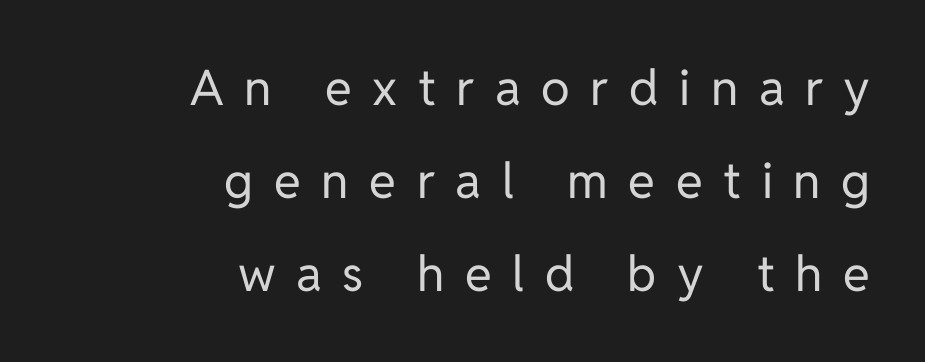
The image shows 49 px regular-weight sans-serif type, upright; set right-aligned, loose line spacing (1.9x), unusually wide letter spacing (+0.42 em), not underlined; low stroke contrast and a medium x-height.
